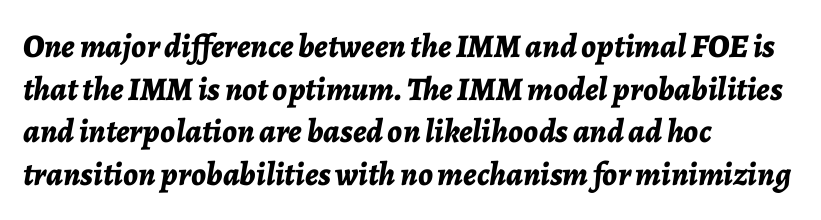
{"italic": "yes", "lean": "right", "slant_degrees": 7, "bold": "yes", "weight": "bold", "width": "normal", "stroke_contrast": "low", "x_height": "medium", "monospaced": "no", "underline": "no", "align": "left", "line_spacing": "normal", "line_spacing_ratio": 1.29, "letter_spacing": "normal", "letter_spacing_em": 0.0, "glyph_px": 33}
